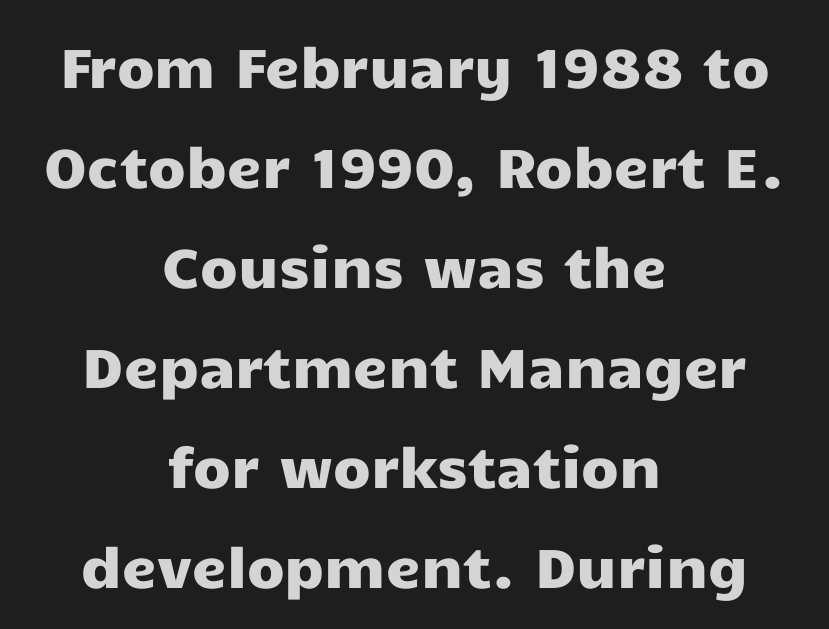
The foot of each line stays bare and open. Look at the tracking — it's just the regular setting, nothing added. Notice how the passage keeps no hard edge, just a central spine. Here the designer chose a conventional face with non-uniform glyph widths. The rendering shows plain stroke endings on the letterforms — a sans-serif design. The lettering holds an erect, upright posture throughout.
